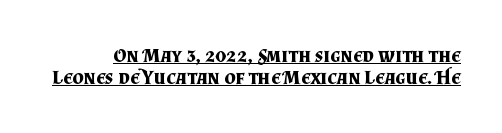
{"italic": "no", "bold": "yes", "underline": "yes", "line_spacing": "tight", "line_spacing_ratio": 1.08, "letter_spacing": "normal", "letter_spacing_em": 0.0, "glyph_px": 20}
